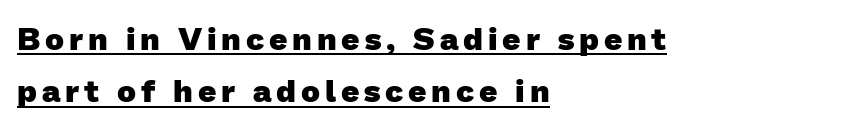
{"serif": "no", "bold": "yes", "weight": "heavy", "width": "normal", "stroke_contrast": "low", "x_height": "medium", "monospaced": "no", "underline": "yes", "align": "left", "line_spacing": "normal", "line_spacing_ratio": 1.64, "glyph_px": 32}
